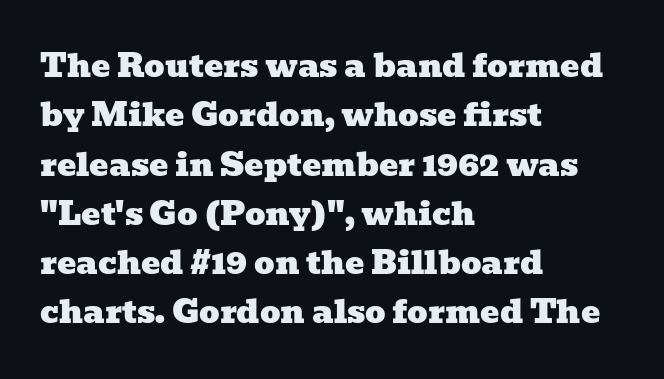
{"serif": "yes", "width": "wide", "stroke_contrast": "low", "x_height": "medium", "monospaced": "no", "underline": "no", "align": "left", "line_spacing": "normal", "line_spacing_ratio": 1.54, "letter_spacing": "normal", "letter_spacing_em": 0.0, "glyph_px": 32}
